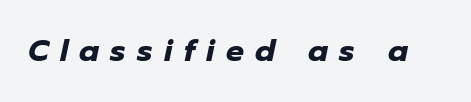
Q: Is the text bold? A: Yes.
Q: Is the text italic (slanted)? A: Yes, it leans right by about 12 degrees.
Q: Is the text underlined? A: No.
Q: Is the spacing between letters normal or unusually wide? A: Unusually wide.
Q: Width (condensed, normal, or wide)? A: Normal.
Q: Stroke contrast? A: Low.
Q: x-height? A: Medium.
Q: Monospaced? A: No.
